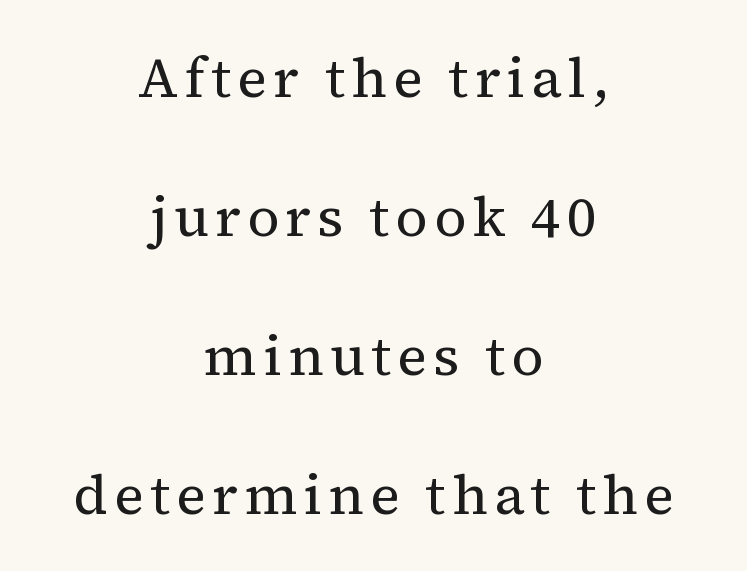
Think of a printed novel: that variable character pitch is what you see here. A serif font was chosen for this passage. A roman cut, with each character standing at attention. Where is the straight margin? There isn't one; the lines are centered. Stems here are at most as thick as an everyday book face. The specimen omits any rule beneath the text block's lines.
